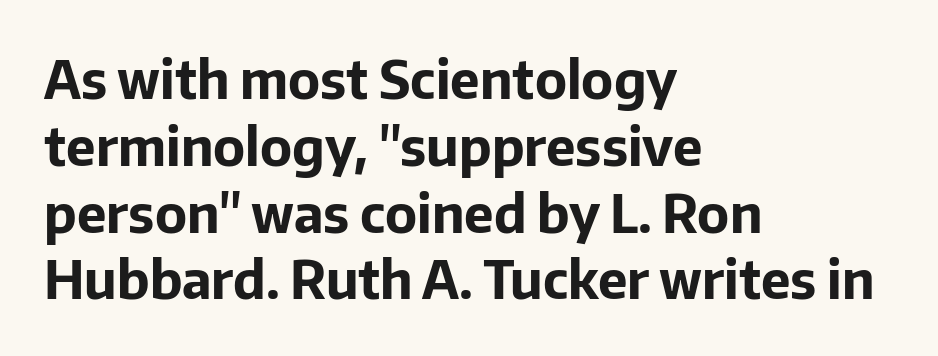
Q: Is the text bold? A: Yes.
Q: Is the text italic (slanted)? A: No, it is upright.
Q: Is the typeface a serif or a sans-serif typeface? A: Sans-serif.
Q: Is the text underlined? A: No.
Q: How is the paragraph aligned? A: Left-aligned.
Q: Is the spacing between letters normal or unusually wide? A: Normal.
Q: Is the spacing between lines tight, normal or loose? A: Normal.
Q: Width (condensed, normal, or wide)? A: Normal.
Q: Stroke contrast? A: Low.
Q: x-height? A: Medium.
Q: Monospaced? A: No.
